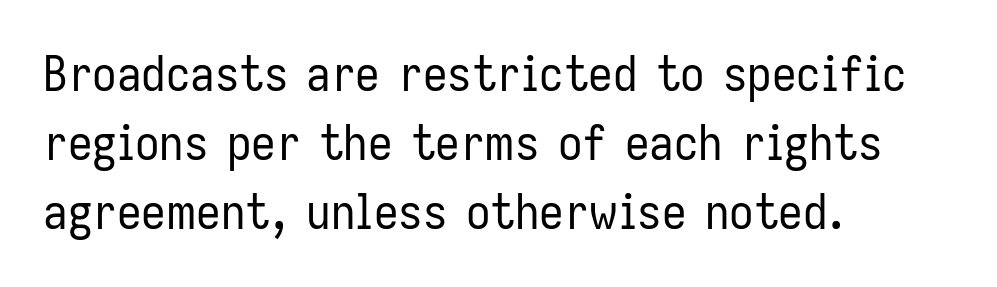
Q: Is the text bold? A: No.
Q: Is the text italic (slanted)? A: No, it is upright.
Q: Is the typeface a serif or a sans-serif typeface? A: Sans-serif.
Q: Is the text underlined? A: No.
Q: How is the paragraph aligned? A: Left-aligned.
Q: Is the spacing between letters normal or unusually wide? A: Normal.
Q: Is the spacing between lines tight, normal or loose? A: Normal.
Q: Width (condensed, normal, or wide)? A: Condensed.
Q: Stroke contrast? A: Low.
Q: x-height? A: Medium.
Q: Monospaced? A: No.
